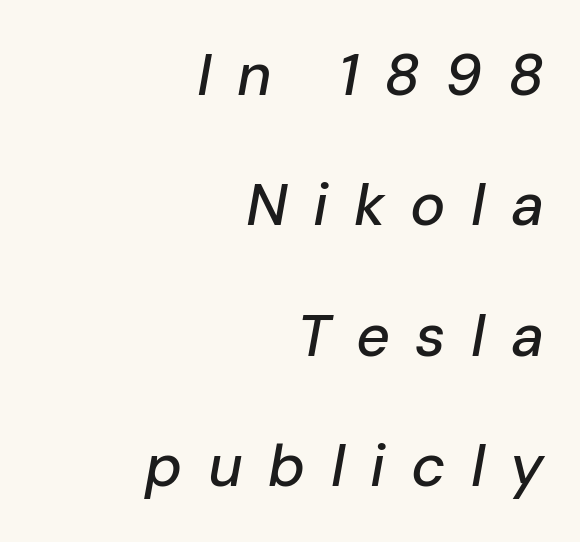
Q: Is the text italic (slanted)? A: Yes, it leans right by about 10 degrees.
Q: Is the text underlined? A: No.
Q: How is the paragraph aligned? A: Right-aligned.
Q: Is the spacing between letters normal or unusually wide? A: Unusually wide.
Q: Is the spacing between lines tight, normal or loose? A: Loose.
Q: Width (condensed, normal, or wide)? A: Normal.
Q: Stroke contrast? A: Low.
Q: x-height? A: Medium.
Q: Monospaced? A: No.
